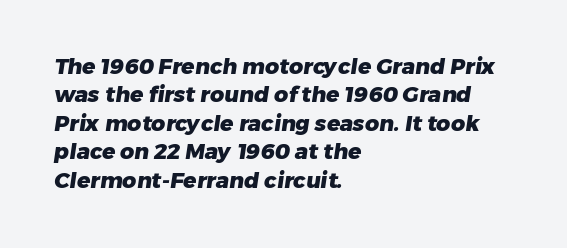
{"bold": "yes", "underline": "no", "align": "left", "line_spacing": "normal", "line_spacing_ratio": 1.29, "letter_spacing": "normal", "letter_spacing_em": 0.0, "glyph_px": 22}
